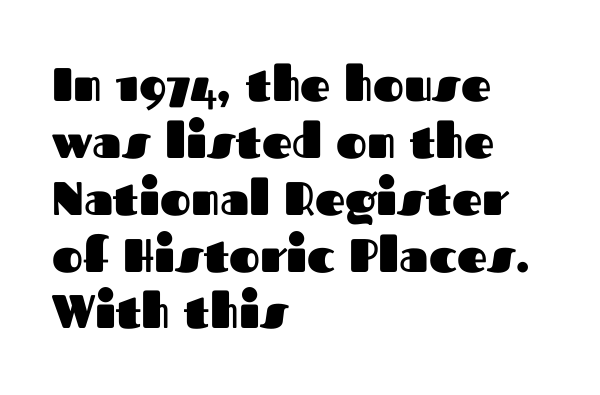
The image shows 47 px heavy sans-serif type, upright; set left-aligned, line spacing 1.21x, normal letter spacing, not underlined; medium stroke contrast and a medium x-height.
